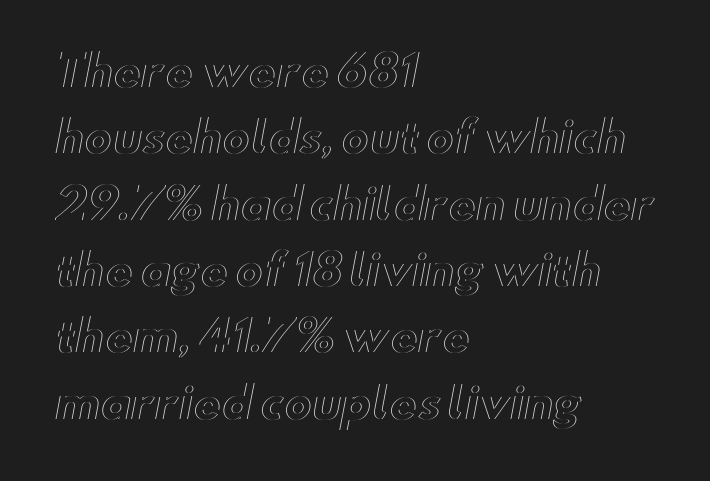
{"width": "wide", "x_height": "small", "monospaced": "no", "underline": "no", "align": "left", "line_spacing": "normal", "line_spacing_ratio": 1.58, "letter_spacing": "normal", "letter_spacing_em": 0.0, "glyph_px": 42}
